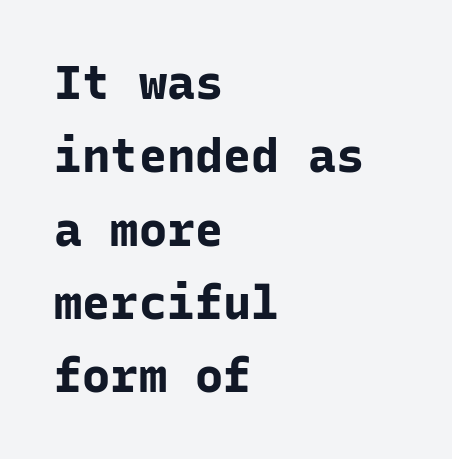
The image shows 47 px bold sans-serif type, upright, monospaced; set left-aligned, normal line spacing (1.56x), normal letter spacing, not underlined; low stroke contrast and a medium x-height.
